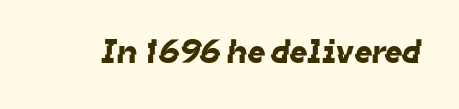
{"serif": "no", "width": "normal", "stroke_contrast": "low", "x_height": "medium", "monospaced": "no", "underline": "no", "letter_spacing": "normal", "letter_spacing_em": 0.0, "glyph_px": 34}
